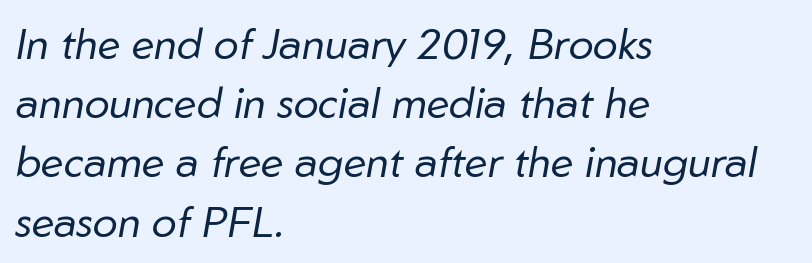
{"italic": "yes", "lean": "right", "slant_degrees": 10, "bold": "no", "weight": "regular", "width": "normal", "stroke_contrast": "low", "x_height": "medium", "monospaced": "no", "underline": "no", "align": "left", "line_spacing": "normal", "line_spacing_ratio": 1.41, "letter_spacing": "normal", "letter_spacing_em": 0.0, "glyph_px": 42}
